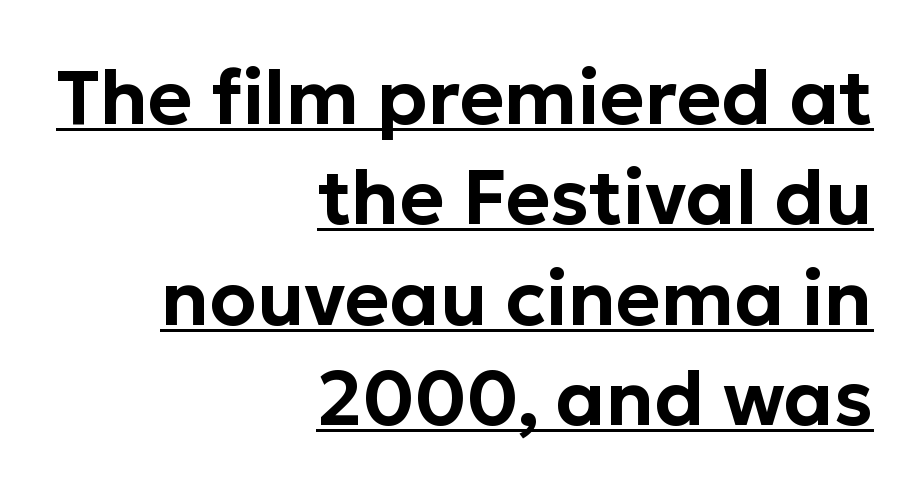
Q: Is the text italic (slanted)? A: No, it is upright.
Q: Is the typeface a serif or a sans-serif typeface? A: Sans-serif.
Q: Is the text underlined? A: Yes.
Q: How is the paragraph aligned? A: Right-aligned.
Q: Is the spacing between letters normal or unusually wide? A: Normal.
Q: Is the spacing between lines tight, normal or loose? A: Normal.
Q: Width (condensed, normal, or wide)? A: Normal.
Q: Stroke contrast? A: Low.
Q: x-height? A: Medium.
Q: Monospaced? A: No.
